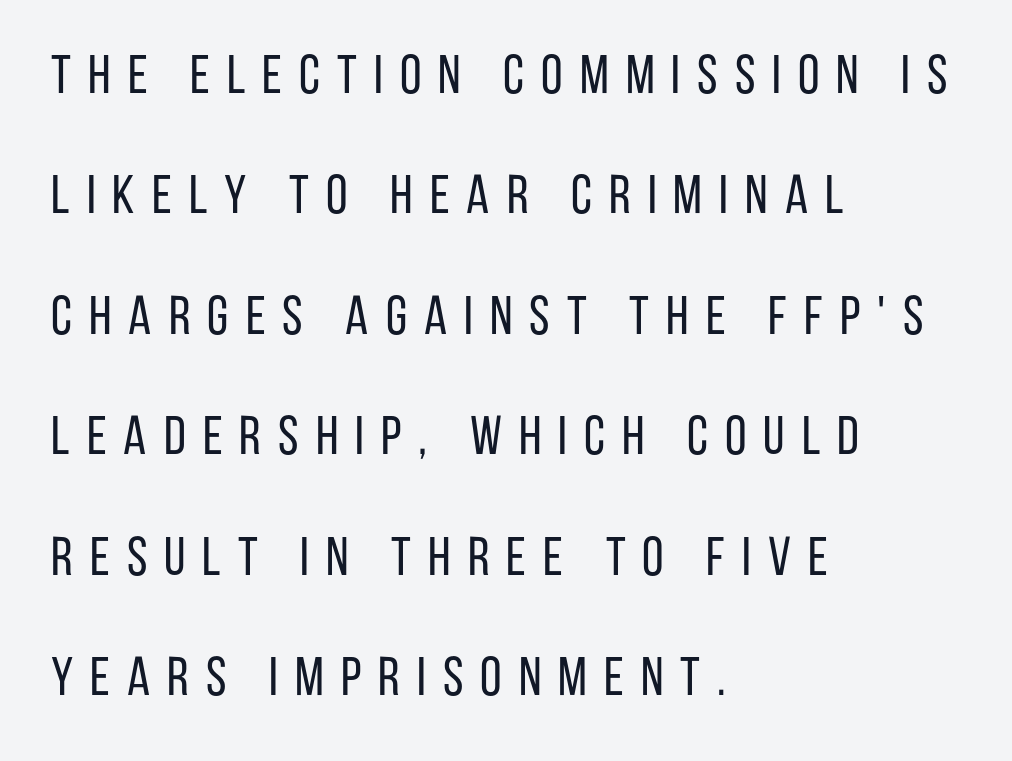
You could not count columns in this text — the font is proportionally spaced. You can tell from the bare stems that sans-serif type was used. The face used here is rendered with a markedly widened letterfit. The vertical gap from one line to the next is large. Notice how the stems are strictly vertical — no italics here. Any mark beneath the type? The region is blank.
